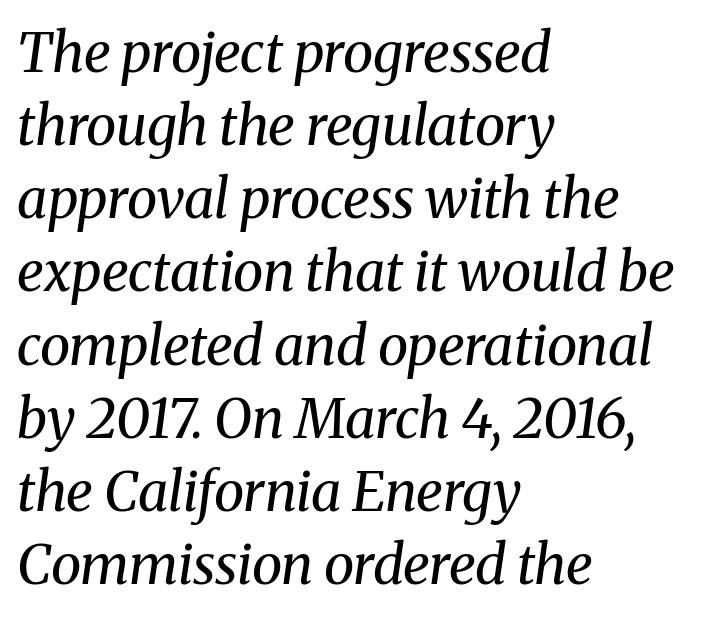
The image shows 55 px regular-weight serif type, italic (leaning right); set left-aligned, normal line spacing (1.33x), normal letter spacing, not underlined; medium stroke contrast and a medium x-height.
